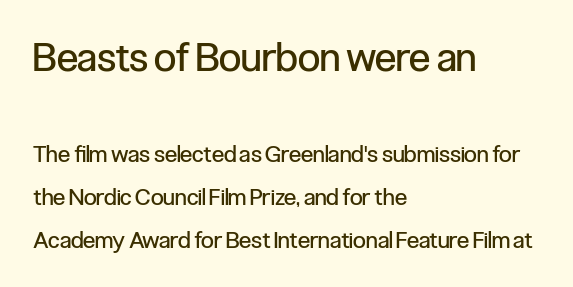
Which of the two is more prominent by size? The first, at the top. These lines are rendered in a variable-pitch font. Does the copy run flush right? No — it runs flush left. This rendering features lettering with no underline. No letter is thick-stroked: the sample isn't bold.
